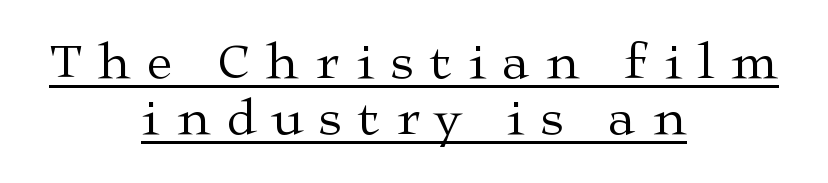
{"serif": "yes", "italic": "no", "bold": "no", "weight": "regular", "width": "wide", "stroke_contrast": "medium", "x_height": "medium", "monospaced": "no", "underline": "yes", "align": "center", "line_spacing": "tight", "line_spacing_ratio": 1.1, "letter_spacing": "wide", "letter_spacing_em": 0.32, "glyph_px": 51}
